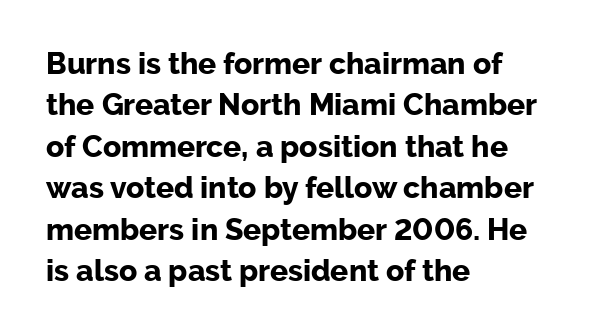
A full-strength bold gives these letters their thick strokes. Caption: standard tracking, unaltered. Every stem runs plumb, perpendicular to the baseline. The space beneath each line is pristine and unruled.
